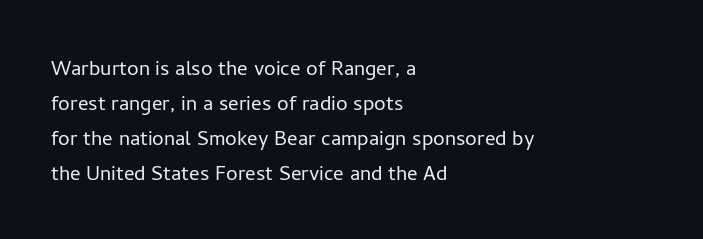
The strip under each line holds only bare page. Short note: letters normally spaced. The axis of the letterforms is exactly vertical. Line spacing here is normal. The rendering anchors every line to the left-hand side.
